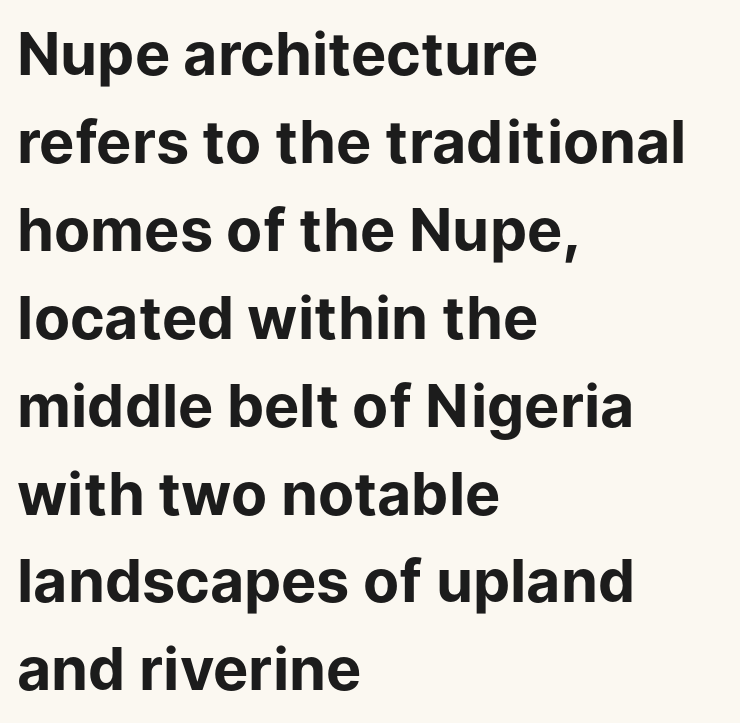
{"serif": "no", "italic": "no", "bold": "yes", "weight": "bold", "width": "normal", "stroke_contrast": "low", "x_height": "medium", "monospaced": "no", "underline": "no", "align": "left", "line_spacing": "normal", "line_spacing_ratio": 1.49, "letter_spacing": "normal", "letter_spacing_em": 0.0, "glyph_px": 59}
